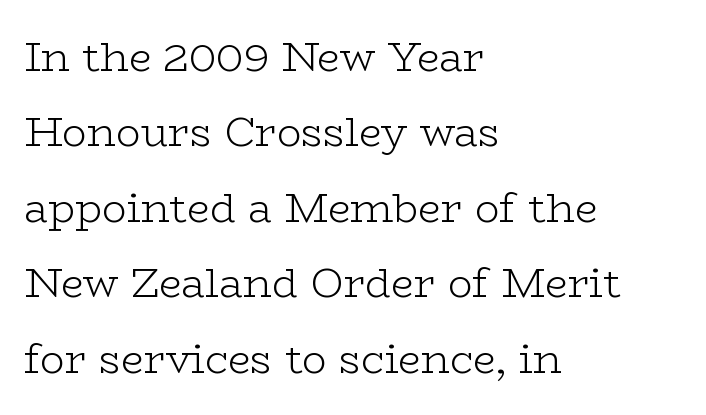
The image shows 41 px light, wide serif type, upright; set left-aligned, line spacing 1.84x, normal letter spacing, not underlined; low stroke contrast and a medium x-height.
